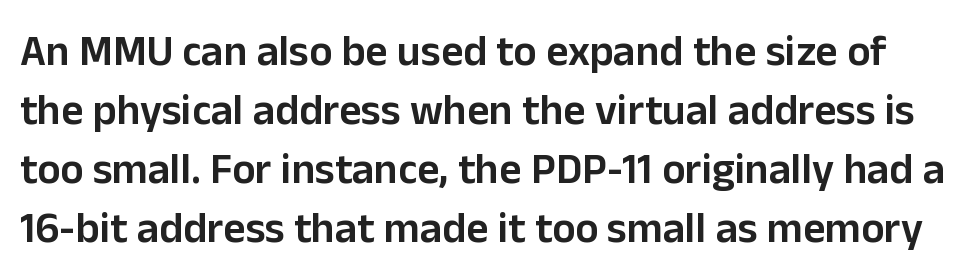
Q: Is the text bold? A: Semi-bold.
Q: Is the text italic (slanted)? A: No, it is upright.
Q: Is the typeface a serif or a sans-serif typeface? A: Sans-serif.
Q: Is the text underlined? A: No.
Q: Is the spacing between letters normal or unusually wide? A: Normal.
Q: Is the spacing between lines tight, normal or loose? A: Normal.
Q: Width (condensed, normal, or wide)? A: Normal.
Q: Stroke contrast? A: Low.
Q: x-height? A: Medium.
Q: Monospaced? A: No.
